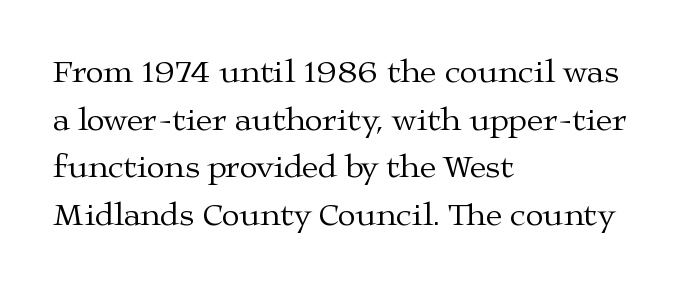
Q: Is the text bold? A: No.
Q: Is the text italic (slanted)? A: No, it is upright.
Q: Is the typeface a serif or a sans-serif typeface? A: Serif.
Q: Is the text underlined? A: No.
Q: How is the paragraph aligned? A: Left-aligned.
Q: Is the spacing between letters normal or unusually wide? A: Normal.
Q: Is the spacing between lines tight, normal or loose? A: Normal.
Q: Width (condensed, normal, or wide)? A: Wide.
Q: Stroke contrast? A: Medium.
Q: x-height? A: Medium.
Q: Monospaced? A: No.
